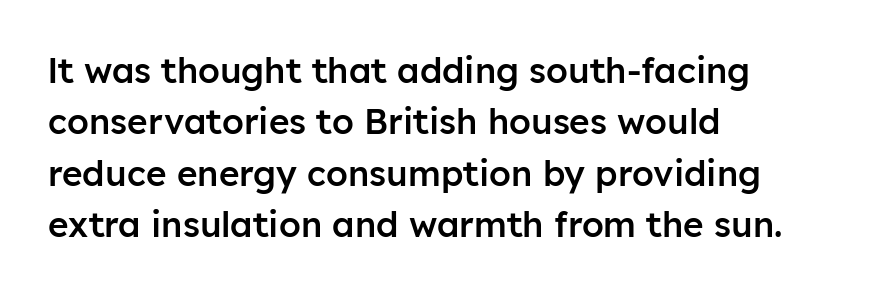
{"serif": "no", "italic": "no", "bold": "semi", "weight": "semibold", "width": "normal", "stroke_contrast": "low", "x_height": "medium", "monospaced": "no", "underline": "no", "align": "left", "line_spacing": "normal", "line_spacing_ratio": 1.47, "letter_spacing": "normal", "letter_spacing_em": 0.0, "glyph_px": 35}
